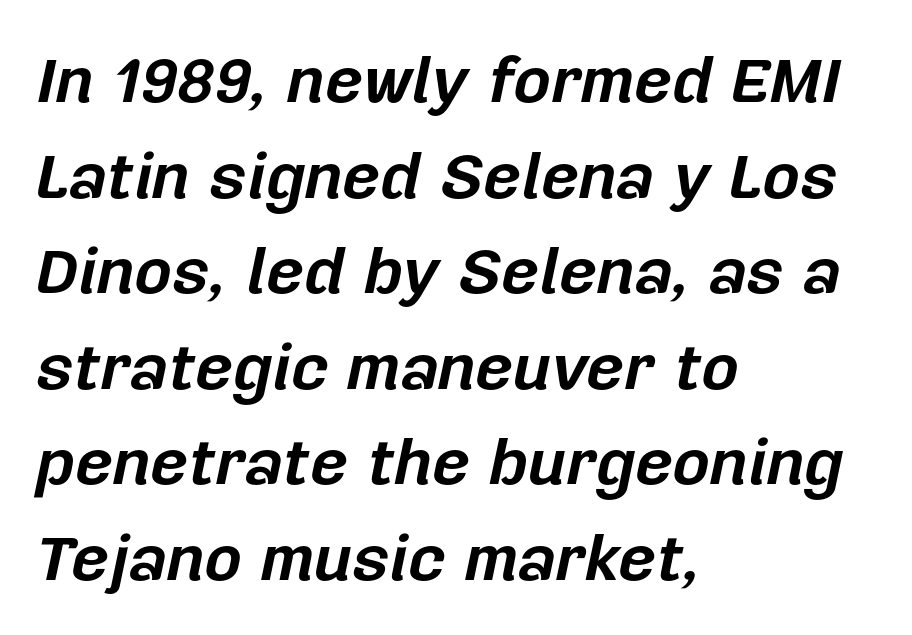
Q: Is the text bold? A: Yes.
Q: Is the text italic (slanted)? A: Yes, it leans right by about 12 degrees.
Q: Is the text underlined? A: No.
Q: How is the paragraph aligned? A: Left-aligned.
Q: Is the spacing between letters normal or unusually wide? A: Normal.
Q: Is the spacing between lines tight, normal or loose? A: Normal.
Q: Width (condensed, normal, or wide)? A: Normal.
Q: Stroke contrast? A: Low.
Q: x-height? A: Medium.
Q: Monospaced? A: No.
